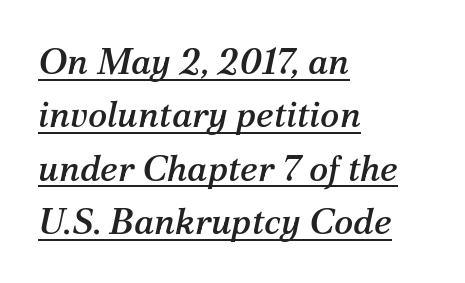
Posture: slanted. In terms of letterspacing, this is plain default setting. Caption: lettering with a line underneath. Notice how descenders clear the ascenders below comfortably — that's standard leading. To sum up the face: it has serifs. Character widths vary here, with narrow letters taking less room than wide ones.
